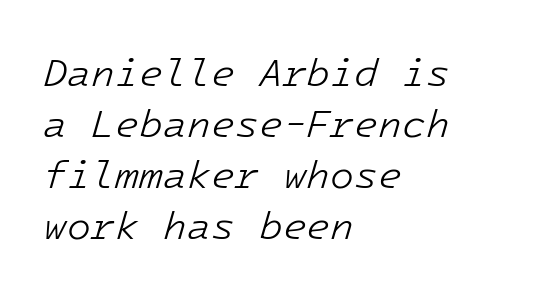
{"italic": "yes", "lean": "right", "slant_degrees": 16, "bold": "no", "weight": "light", "width": "normal", "stroke_contrast": "low", "x_height": "medium", "monospaced": "yes", "underline": "no", "align": "left", "line_spacing": "normal", "line_spacing_ratio": 1.31, "letter_spacing": "normal", "letter_spacing_em": 0.0, "glyph_px": 39}
